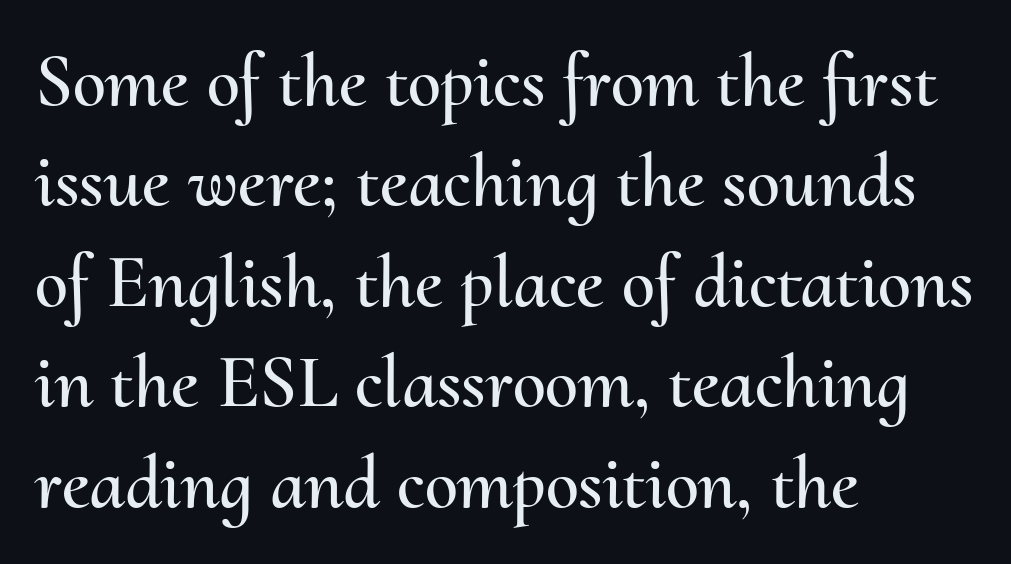
The image shows 75 px text type, upright; set left-aligned, normal line spacing (1.34x), normal letter spacing, not underlined; medium stroke contrast and a small x-height.
